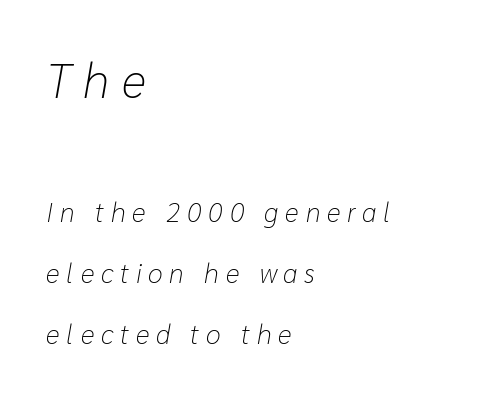
Loose tracking; the words dissolve into strings of separated letters. Is the block centered? No — it sits flush against the left margin. Looking at the ascenders, they clearly lean. The initial chunk of copy outweighs the following chunk in type size.
